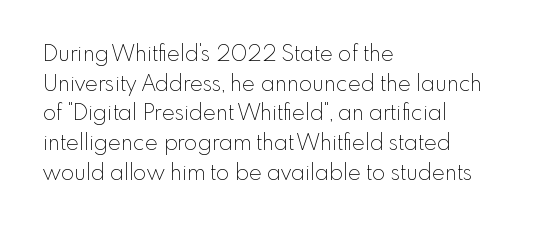
Unmarked baselines from the first word to the last. The designer left line spacing at the default. The rendering anchors every line to the left-hand side. The gaps between neighbouring characters are ordinary and unremarkable. The type sits square on the baseline with zero lean.
